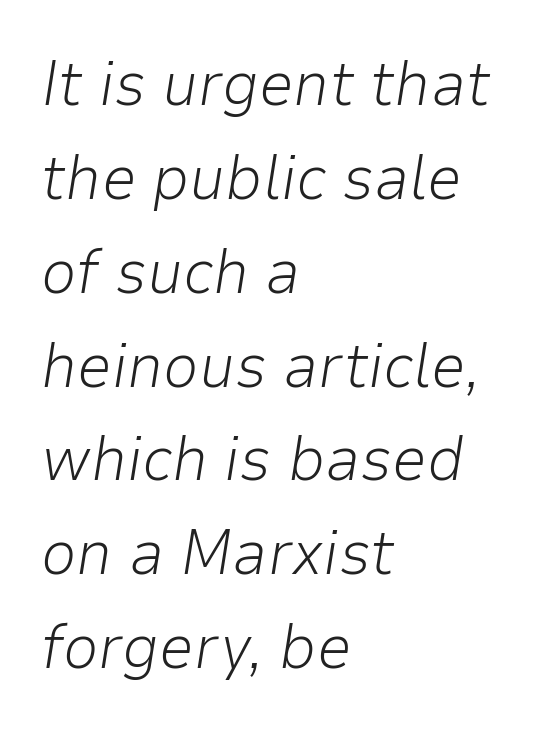
{"italic": "yes", "lean": "right", "slant_degrees": 9, "bold": "no", "weight": "light", "width": "normal", "stroke_contrast": "low", "x_height": "medium", "monospaced": "no", "underline": "no", "align": "left", "line_spacing": "normal", "line_spacing_ratio": 1.49, "letter_spacing": "normal", "letter_spacing_em": 0.0, "glyph_px": 63}
